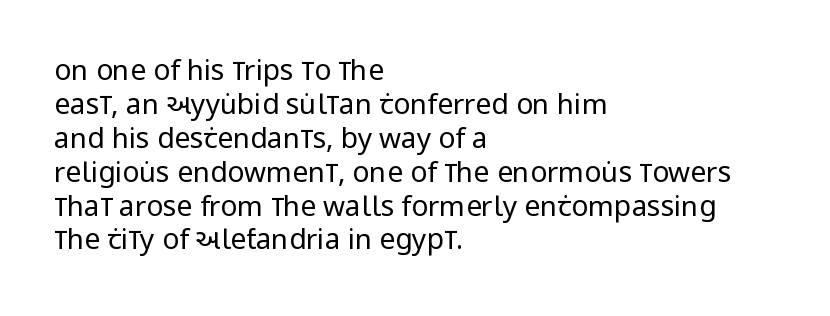
The image shows 28 px regular-weight, condensed sans-serif type, upright; set left-aligned, line spacing 1.21x, normal letter spacing, not underlined; low stroke contrast and a large x-height.
